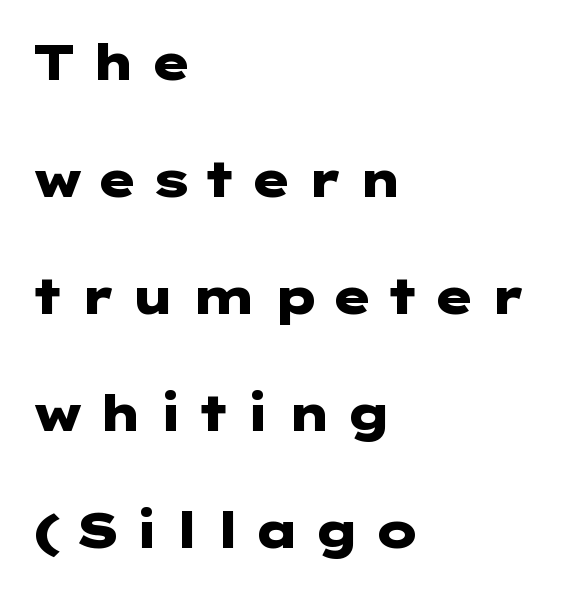
{"serif": "no", "italic": "no", "bold": "yes", "weight": "heavy", "width": "wide", "stroke_contrast": "low", "x_height": "medium", "underline": "no", "align": "left", "line_spacing": "loose", "line_spacing_ratio": 2.39, "letter_spacing": "wide", "letter_spacing_em": 0.26, "glyph_px": 49}
